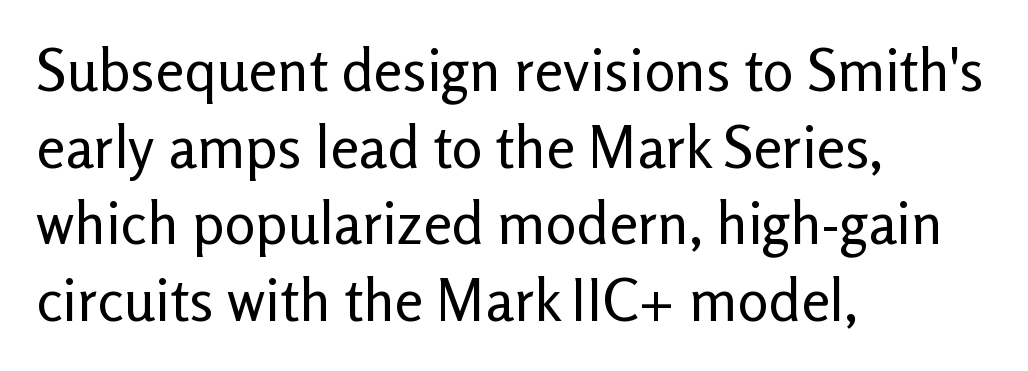
{"serif": "no", "italic": "no", "bold": "no", "weight": "regular", "width": "normal", "stroke_contrast": "low", "x_height": "medium", "monospaced": "no", "underline": "no", "align": "left", "line_spacing": "normal", "line_spacing_ratio": 1.32, "letter_spacing": "normal", "letter_spacing_em": 0.0, "glyph_px": 58}
